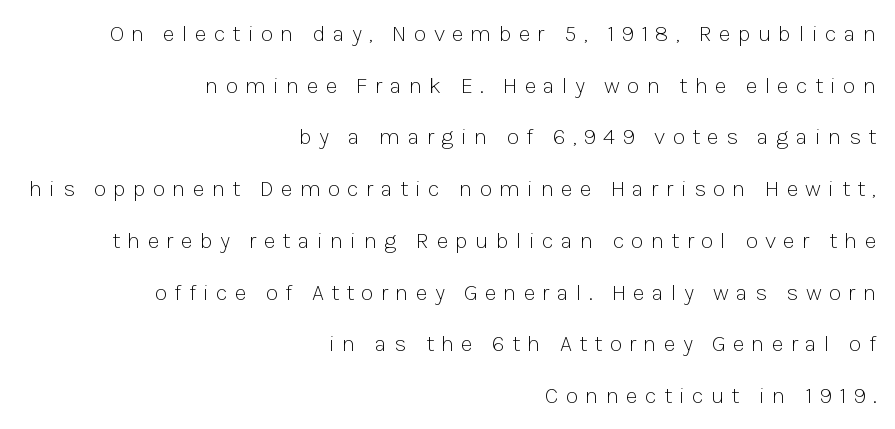
Q: Is the text bold? A: No.
Q: Is the text italic (slanted)? A: No, it is upright.
Q: Is the text underlined? A: No.
Q: How is the paragraph aligned? A: Right-aligned.
Q: Is the spacing between letters normal or unusually wide? A: Unusually wide.
Q: Is the spacing between lines tight, normal or loose? A: Loose.
